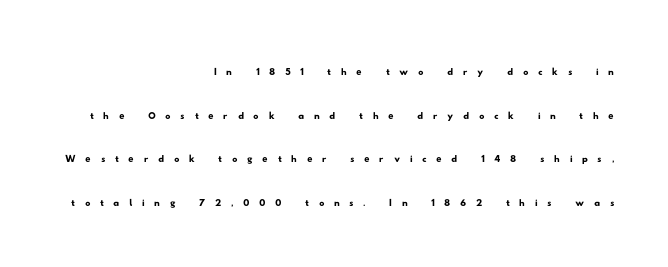
Q: Is the text underlined? A: No.
Q: How is the paragraph aligned? A: Right-aligned.
Q: Is the spacing between letters normal or unusually wide? A: Unusually wide.
Q: Is the spacing between lines tight, normal or loose? A: Normal.
